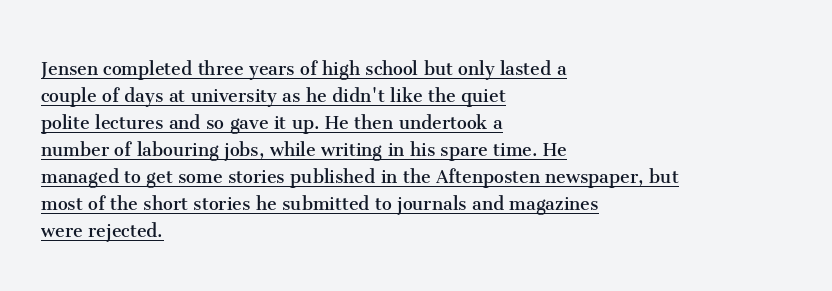
Layout note: lines flush left. The strokes carry an ordinary text weight at most. The tracking reads as untouched default to a designer's eye. The glyphs are accompanied by a horizontal stroke just below them. Ascenders rise straight up at ninety degrees.
